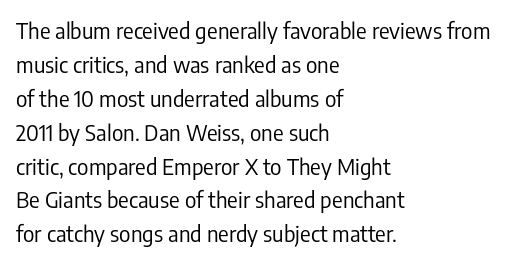
{"italic": "no", "bold": "no", "underline": "no", "align": "left", "line_spacing": "normal", "line_spacing_ratio": 1.54, "letter_spacing": "normal", "letter_spacing_em": 0.0, "glyph_px": 22}
